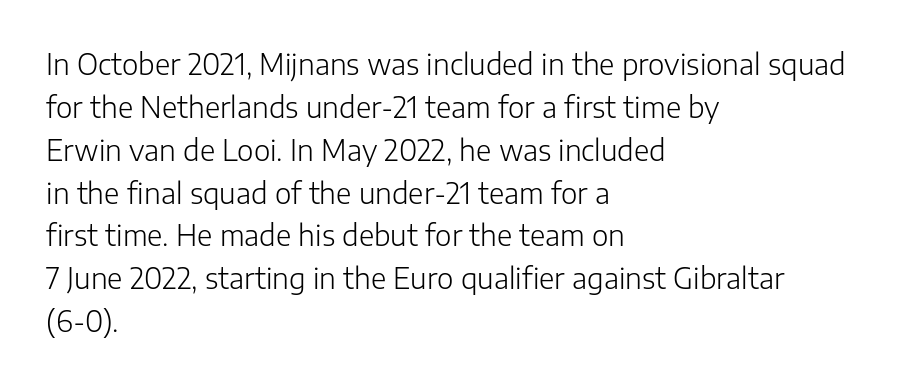
Q: Is the text bold? A: No.
Q: Is the text italic (slanted)? A: No, it is upright.
Q: Is the typeface a serif or a sans-serif typeface? A: Sans-serif.
Q: Is the text underlined? A: No.
Q: How is the paragraph aligned? A: Left-aligned.
Q: Is the spacing between letters normal or unusually wide? A: Normal.
Q: Is the spacing between lines tight, normal or loose? A: Normal.
Q: Width (condensed, normal, or wide)? A: Normal.
Q: Stroke contrast? A: Low.
Q: x-height? A: Medium.
Q: Monospaced? A: No.
